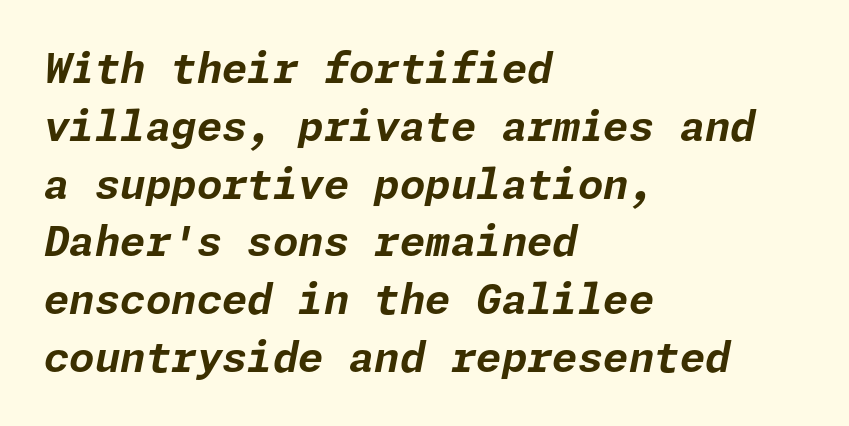
{"italic": "yes", "lean": "right", "slant_degrees": 11, "bold": "yes", "weight": "bold", "width": "normal", "stroke_contrast": "low", "x_height": "medium", "underline": "no", "align": "left", "line_spacing": "normal", "line_spacing_ratio": 1.41, "letter_spacing": "normal", "letter_spacing_em": 0.0, "glyph_px": 41}
